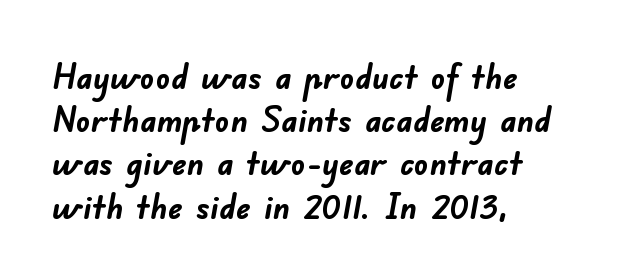
Beneath every word, the page is bare. The sample has been set heavy, in full bold. Varying glyph widths throughout — classic text-font behaviour. A sans-serif font was chosen for this passage. What stands out about the letter spacing? Nothing — it is the standard amount.
